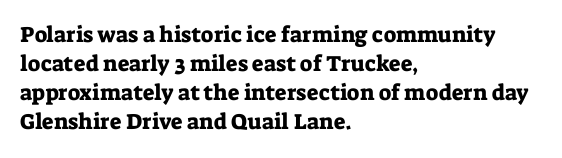
Q: Is the text italic (slanted)? A: No, it is upright.
Q: Is the text underlined? A: No.
Q: How is the paragraph aligned? A: Left-aligned.
Q: Is the spacing between letters normal or unusually wide? A: Normal.
Q: Is the spacing between lines tight, normal or loose? A: Normal.
